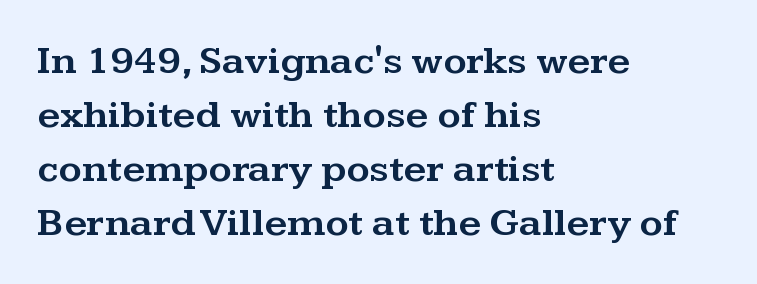
Q: Is the text italic (slanted)? A: No, it is upright.
Q: Is the typeface a serif or a sans-serif typeface? A: Serif.
Q: Is the text underlined? A: No.
Q: How is the paragraph aligned? A: Left-aligned.
Q: Is the spacing between letters normal or unusually wide? A: Normal.
Q: Is the spacing between lines tight, normal or loose? A: Normal.
Q: Width (condensed, normal, or wide)? A: Wide.
Q: Stroke contrast? A: Medium.
Q: x-height? A: Medium.
Q: Monospaced? A: No.
